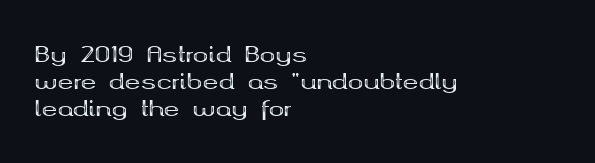
Q: Is the text bold? A: Yes.
Q: Is the text italic (slanted)? A: No, it is upright.
Q: Is the text underlined? A: No.
Q: How is the paragraph aligned? A: Left-aligned.
Q: Is the spacing between letters normal or unusually wide? A: Normal.
Q: Is the spacing between lines tight, normal or loose? A: Normal.
